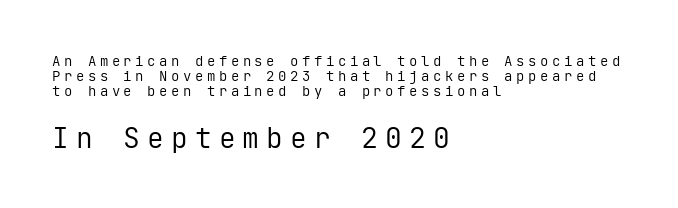
{"serif": "no", "italic": "no", "bold": "no", "weight": "regular", "width": "normal", "stroke_contrast": "low", "x_height": "medium", "monospaced": "yes", "underline": "no", "align": "left", "line_spacing": "tight", "line_spacing_ratio": 1.08, "letter_spacing": "wide", "letter_spacing_em": 0.25, "larger_block": "second", "size_ratio": 2.0, "glyph_px": 28}
